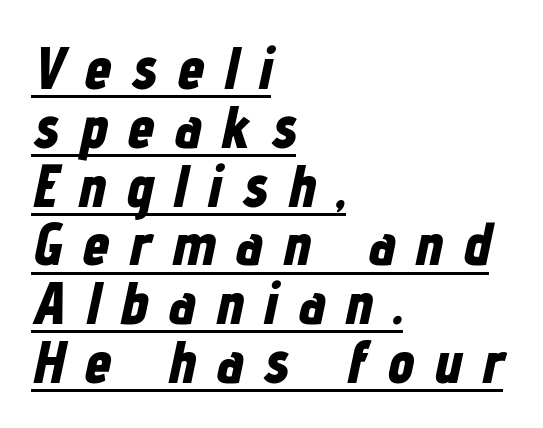
Q: Is the text bold? A: Yes.
Q: Is the text italic (slanted)? A: Yes, it leans right by about 12 degrees.
Q: Is the text underlined? A: Yes.
Q: How is the paragraph aligned? A: Left-aligned.
Q: Is the spacing between letters normal or unusually wide? A: Unusually wide.
Q: Is the spacing between lines tight, normal or loose? A: Tight.
Q: Width (condensed, normal, or wide)? A: Condensed.
Q: Stroke contrast? A: Low.
Q: x-height? A: Medium.
Q: Monospaced? A: No.
